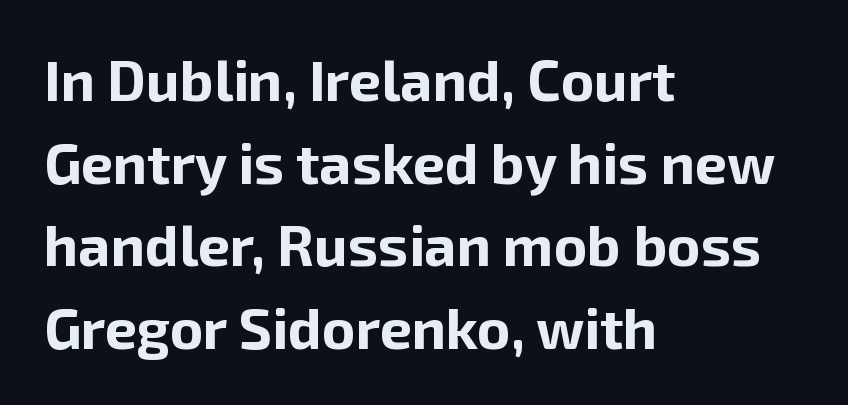
Q: Is the text bold? A: Yes.
Q: Is the text italic (slanted)? A: No, it is upright.
Q: Is the typeface a serif or a sans-serif typeface? A: Sans-serif.
Q: Is the text underlined? A: No.
Q: How is the paragraph aligned? A: Left-aligned.
Q: Is the spacing between letters normal or unusually wide? A: Normal.
Q: Is the spacing between lines tight, normal or loose? A: Normal.
Q: Width (condensed, normal, or wide)? A: Normal.
Q: Stroke contrast? A: Low.
Q: x-height? A: Medium.
Q: Monospaced? A: No.
